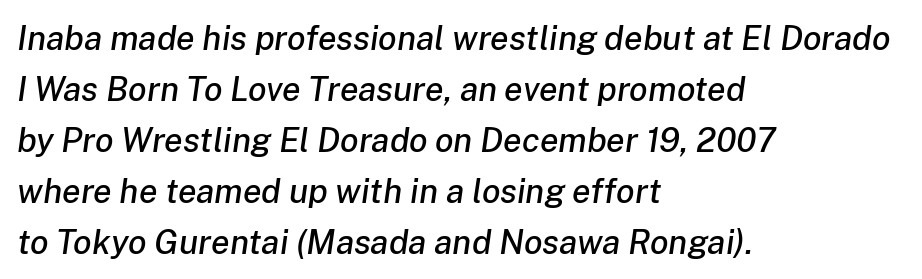
Tall strokes in this sample are angled rather than plumb. The paragraph has a hard left edge and a soft right edge. This rendering leaves character spacing at its baseline value. Do the characters align in a grid? No, the font is proportional. Compared with typical paragraphs, the rows here are spaced about the same. Just letters on the line, the space beneath them empty.
